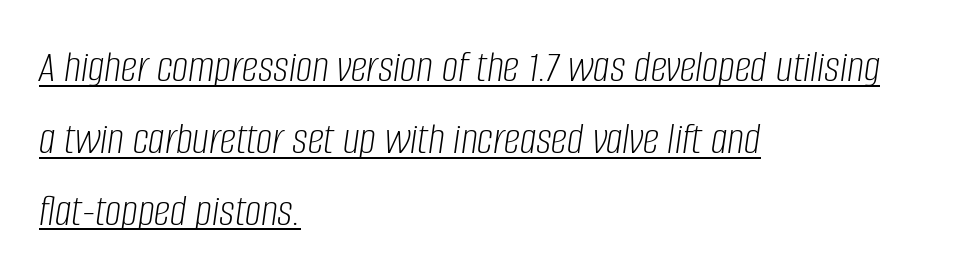
{"italic": "yes", "lean": "right", "slant_degrees": 8, "bold": "no", "weight": "light", "width": "condensed", "stroke_contrast": "low", "x_height": "large", "monospaced": "no", "underline": "yes", "align": "left", "line_spacing": "normal", "line_spacing_ratio": 1.56, "letter_spacing": "normal", "letter_spacing_em": 0.0, "glyph_px": 46}
